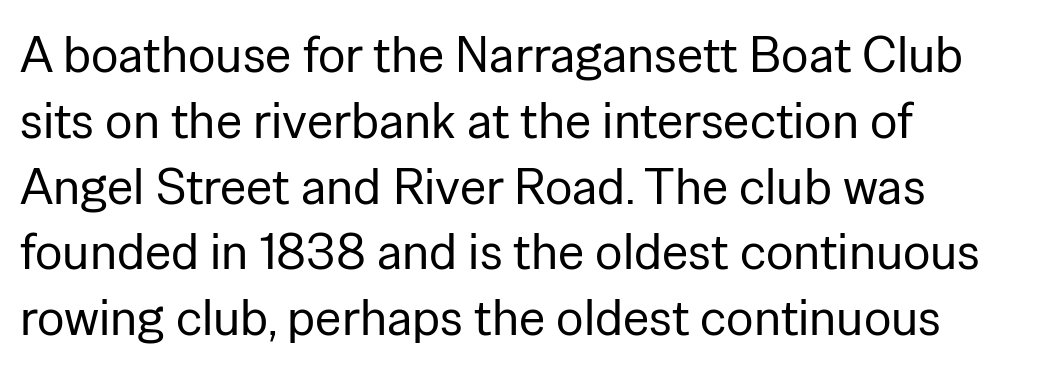
The type sits square on the baseline with zero lean. Nobody drew a line under any word here. Reading down the column, the eye jumps a familiar distance to each next line. Does the copy run flush right? No — it runs flush left. Weight class: somewhere from thin through regular.
